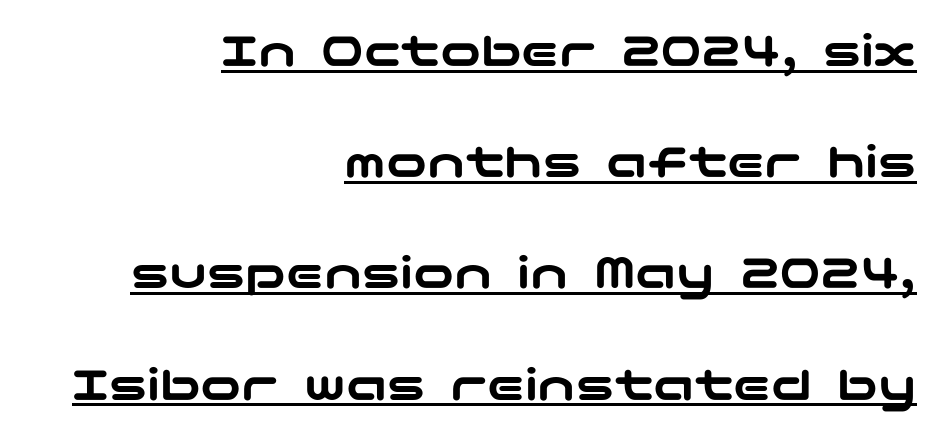
{"serif": "no", "italic": "no", "width": "wide", "stroke_contrast": "low", "x_height": "medium", "underline": "yes", "align": "right", "line_spacing": "loose", "line_spacing_ratio": 2.18, "letter_spacing": "normal", "letter_spacing_em": 0.0, "glyph_px": 51}
